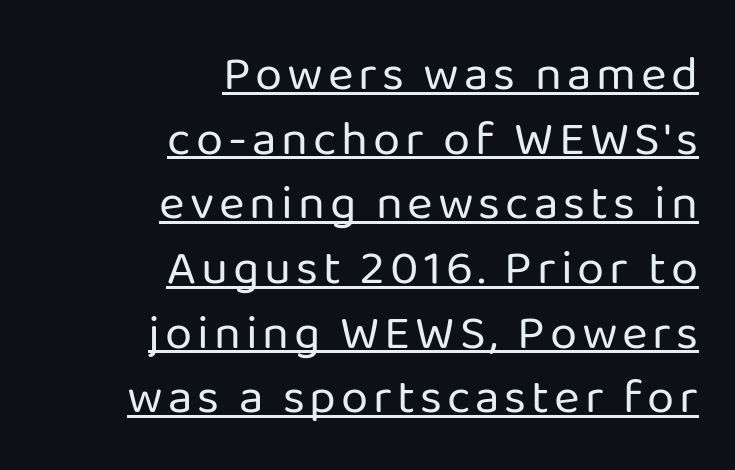
The characters are drawn with everyday or finer stroke widths. The rows are spaced the way most documents space them. The characters display no serif detailing; their extremities are plain. Note the varied advance widths — an 'i' is clearly narrower than an 'm'.
